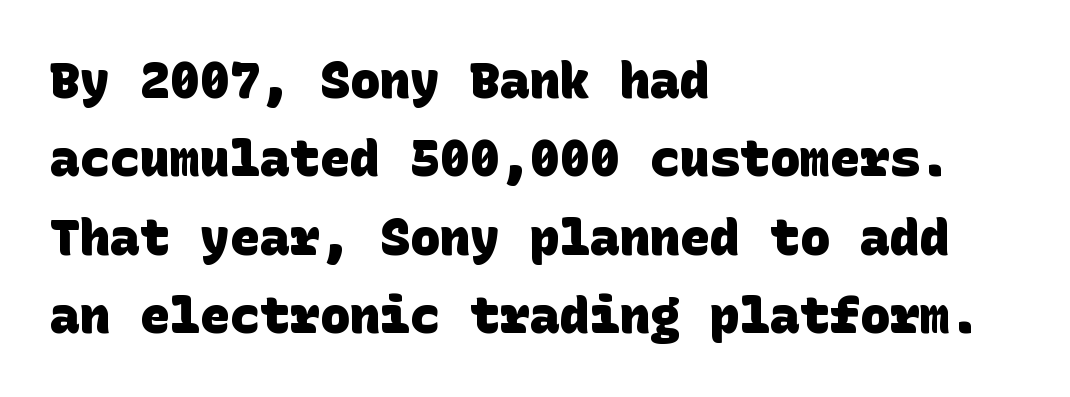
Q: Is the text bold? A: Yes.
Q: Is the typeface a serif or a sans-serif typeface? A: Sans-serif.
Q: Is the text underlined? A: No.
Q: How is the paragraph aligned? A: Left-aligned.
Q: Is the spacing between letters normal or unusually wide? A: Normal.
Q: Is the spacing between lines tight, normal or loose? A: Normal.
Q: Width (condensed, normal, or wide)? A: Normal.
Q: Stroke contrast? A: Low.
Q: x-height? A: Large.
